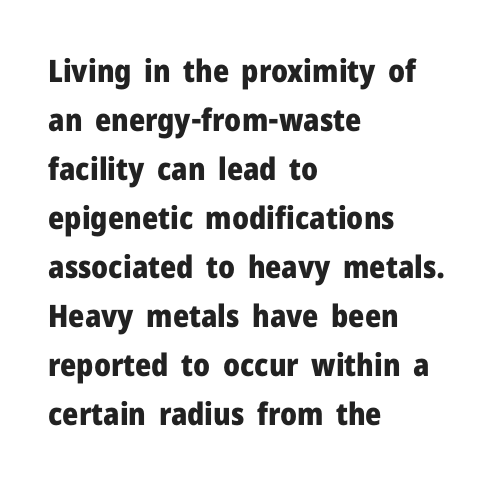
Q: Is the text bold? A: Yes.
Q: Is the text italic (slanted)? A: No, it is upright.
Q: Is the typeface a serif or a sans-serif typeface? A: Sans-serif.
Q: Is the text underlined? A: No.
Q: How is the paragraph aligned? A: Left-aligned.
Q: Is the spacing between letters normal or unusually wide? A: Normal.
Q: Is the spacing between lines tight, normal or loose? A: Normal.
Q: Width (condensed, normal, or wide)? A: Normal.
Q: Stroke contrast? A: Low.
Q: x-height? A: Medium.
Q: Monospaced? A: No.
